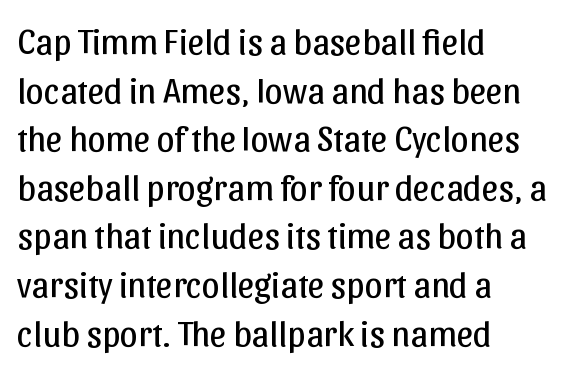
The image shows 36 px regular-weight sans-serif type, upright; set left-aligned, normal line spacing (1.35x), normal letter spacing, not underlined; low stroke contrast and a medium x-height.
